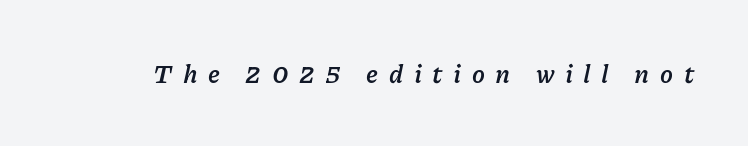
The image shows 26 px bold type, italic (leaning right); set unusually wide letter spacing (+0.41 em), not underlined.
